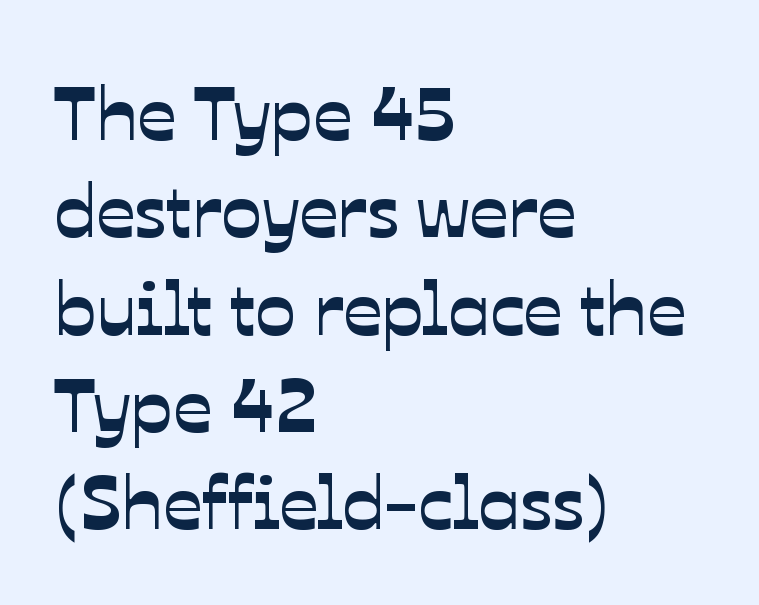
The image shows 76 px sans-serif type; set left-aligned, normal line spacing (1.28x), normal letter spacing, not underlined; low stroke contrast and a medium x-height.
